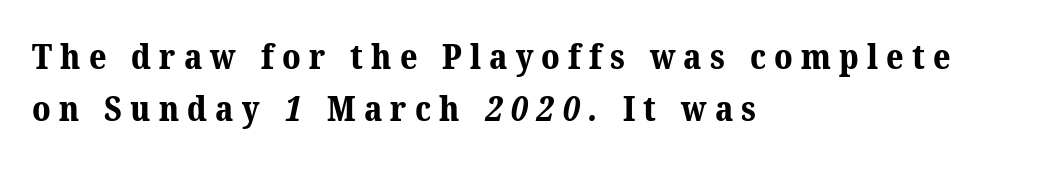
Observe the serifs anchoring each vertical stroke in this sample. Varying glyph widths throughout — classic text-font behaviour. In terms of weight, the rendering is a true, heavy bold. The passage shown stacks its lines at a standard gap. Casual observation: everything's shoved over to the left. The words here are not underlined.
